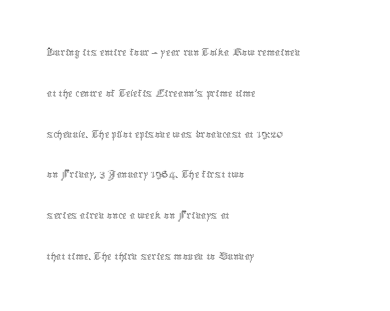
{"italic": "no", "bold": "no", "underline": "no", "align": "left", "line_spacing": "normal", "line_spacing_ratio": 1.57, "letter_spacing": "normal", "letter_spacing_em": 0.0, "glyph_px": 26}
